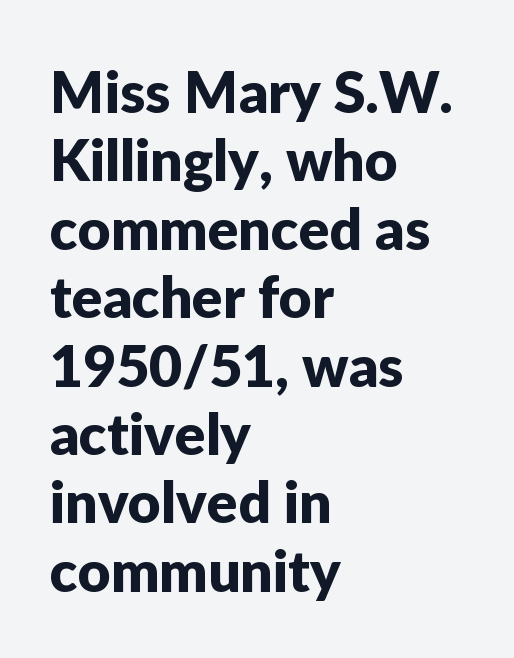
{"serif": "no", "italic": "no", "width": "normal", "stroke_contrast": "low", "x_height": "medium", "monospaced": "no", "underline": "no", "align": "left", "line_spacing_ratio": 1.2, "letter_spacing": "normal", "letter_spacing_em": 0.0, "glyph_px": 57}
